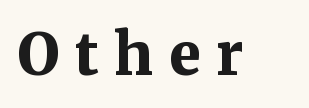
{"serif": "yes", "italic": "no", "bold": "yes", "weight": "bold", "width": "normal", "stroke_contrast": "medium", "x_height": "medium", "monospaced": "no", "underline": "no", "letter_spacing": "wide", "letter_spacing_em": 0.27, "glyph_px": 58}
